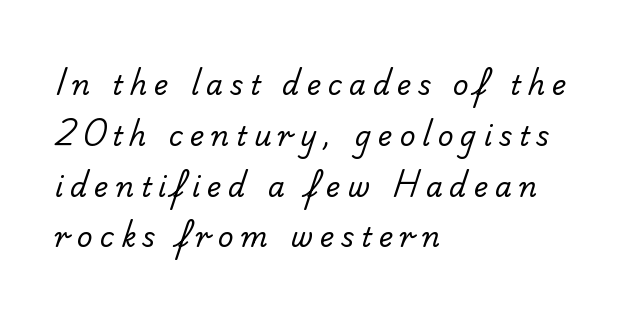
Q: Is the text bold? A: No.
Q: Is the text underlined? A: No.
Q: How is the paragraph aligned? A: Left-aligned.
Q: Is the spacing between letters normal or unusually wide? A: Unusually wide.
